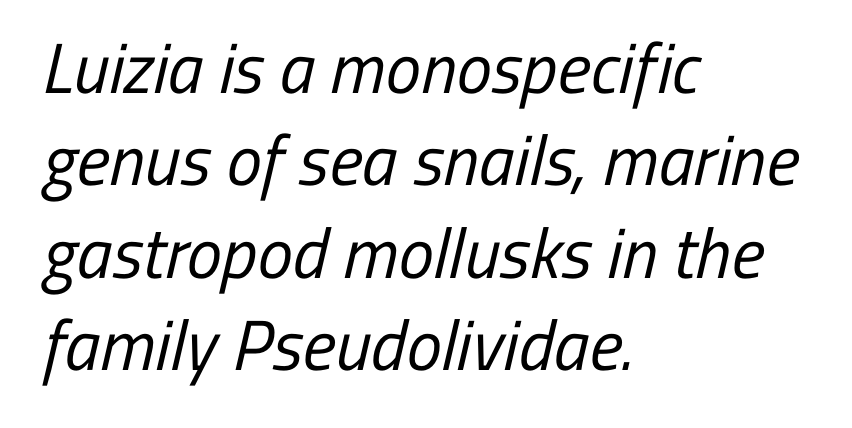
The rendering uses natural spacing where letterforms have individual widths. The face used here is a sans, in the tradition of grotesques and geometrics. Has an underline been added? It has not. If you drew a ruler down the left edge, every line would touch it. Leading matches the norm, producing a regular column. Observe the ordinary spacing: letters are neighbours, not strangers.
